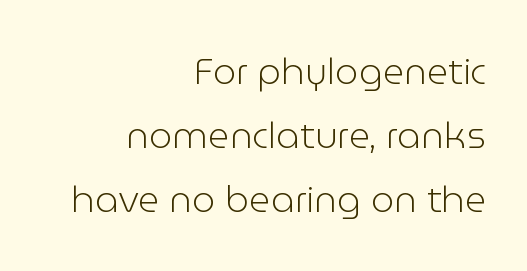
Words float on clear page, feet unadorned. The font family rendered here belongs to the sans-serif group. Italic? Not at all — the glyphs are vertical. Each line ends at the same right margin while the left side varies. The face used here is proportionally spaced, like ordinary book or web type.
